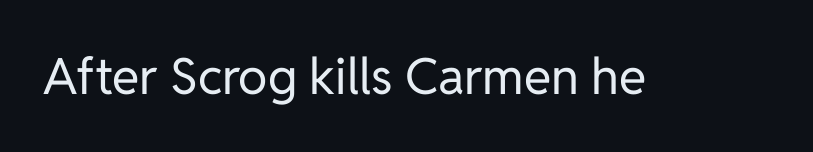
The image shows 50 px regular-weight sans-serif type, upright; set normal letter spacing, not underlined; low stroke contrast and a medium x-height.
